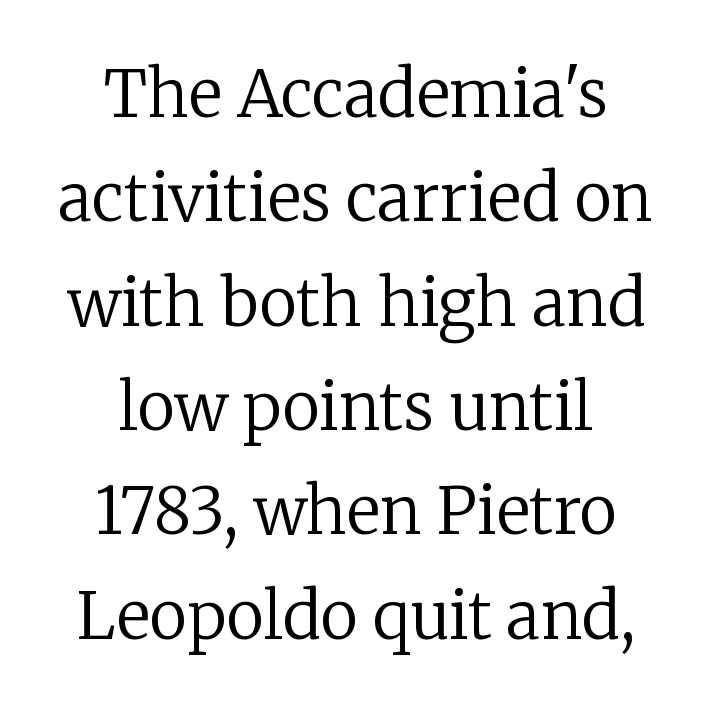
Q: Is the text bold? A: No.
Q: Is the text italic (slanted)? A: No, it is upright.
Q: Is the typeface a serif or a sans-serif typeface? A: Serif.
Q: Is the text underlined? A: No.
Q: How is the paragraph aligned? A: Centered.
Q: Is the spacing between letters normal or unusually wide? A: Normal.
Q: Is the spacing between lines tight, normal or loose? A: Normal.
Q: Width (condensed, normal, or wide)? A: Normal.
Q: Stroke contrast? A: Low.
Q: x-height? A: Medium.
Q: Monospaced? A: No.
